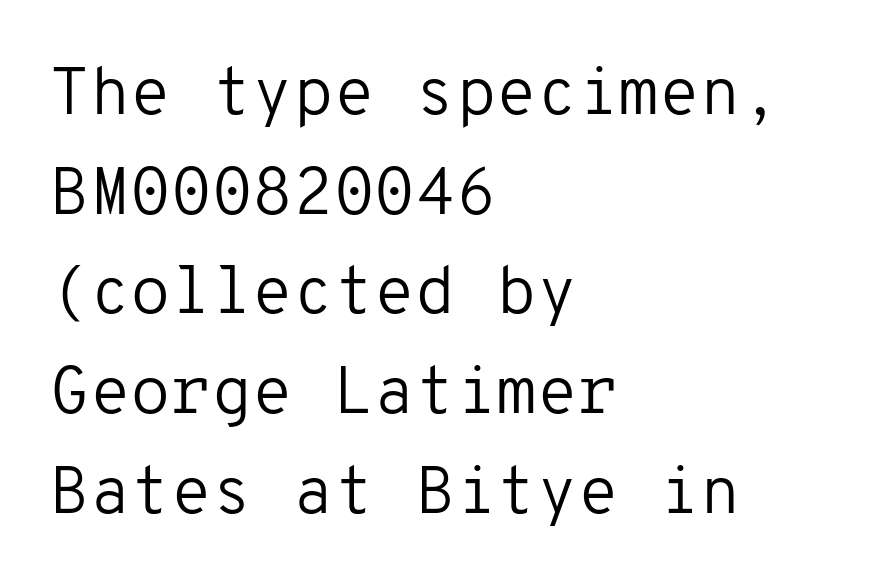
Think of a typewriter: that constant character pitch is what you see here. The typesetting does not lean heavy: it is not bold. Summary of vertical rhythm: regular, with standard interline spacing. Horizontally, the lines are justified to the leading edge only. Underline: absent.
